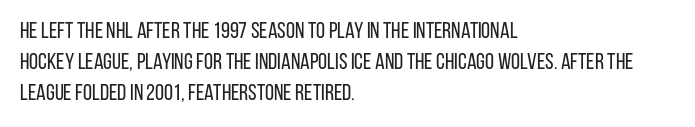
The image shows 23 px text type, upright; set left-aligned, normal line spacing (1.35x), normal letter spacing, not underlined.
